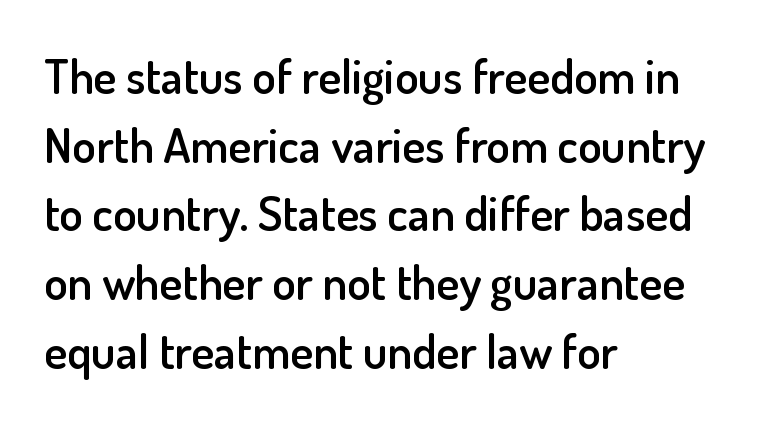
This block has exactly the height ordinary leading produces. These lines keep a tight, regular rhythm from letter to letter. Do the letters lean? They stand straight. This sample uses a sans-serif face. The ragged edge is on the right, which tells us the setting is flush left.
